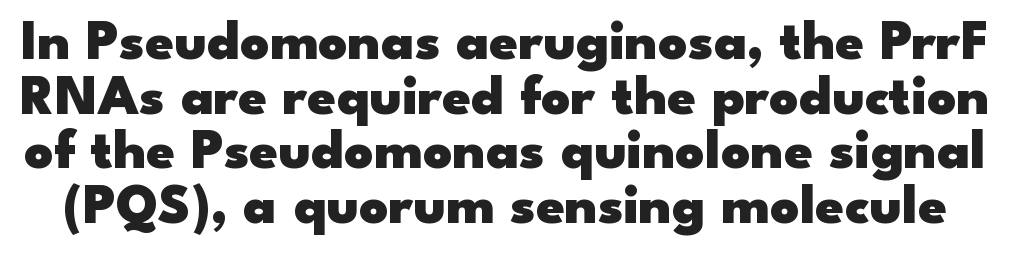
Q: Is the text bold? A: Yes.
Q: Is the text italic (slanted)? A: No, it is upright.
Q: Is the typeface a serif or a sans-serif typeface? A: Sans-serif.
Q: Is the text underlined? A: No.
Q: Is the spacing between letters normal or unusually wide? A: Normal.
Q: Is the spacing between lines tight, normal or loose? A: Tight.
Q: Width (condensed, normal, or wide)? A: Wide.
Q: Stroke contrast? A: Low.
Q: x-height? A: Small.
Q: Monospaced? A: No.
